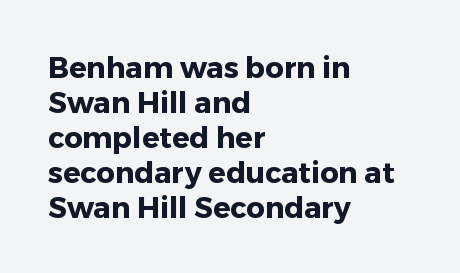
If you drew a line through each stem, it would be perfectly vertical. I'd call this a sans setting — the letters go barefoot. Caption: standard tracking, unaltered. Think of a printed novel: that variable character pitch is what you see here. The area under the type is left untouched.
